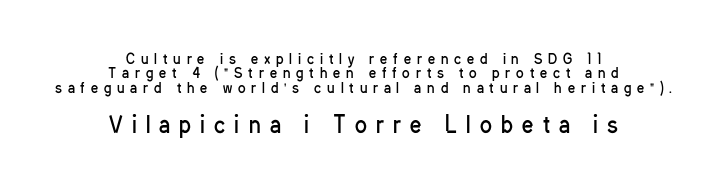
The image shows 22 px text type, upright; set centered, tight line spacing (1.03x), unusually wide letter spacing (+0.42 em), not underlined; the second (bottom) block is 1.57x larger.
